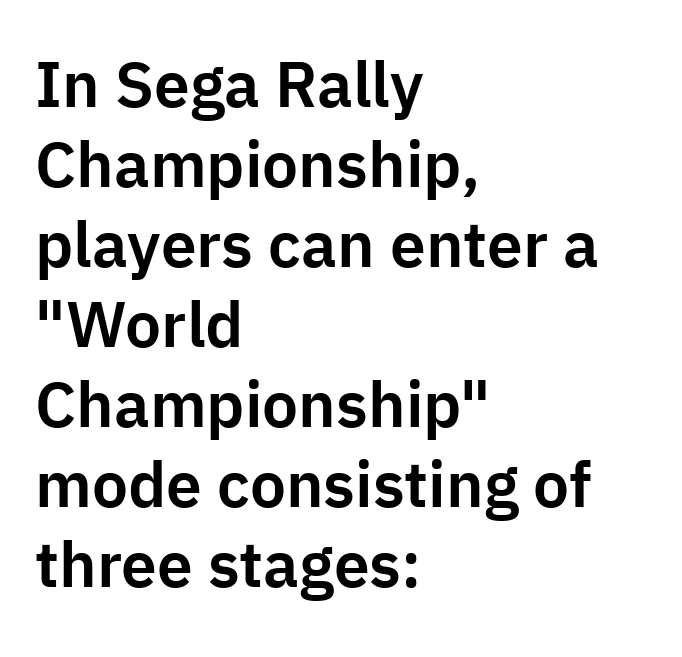
Q: Is the text italic (slanted)? A: No, it is upright.
Q: Is the typeface a serif or a sans-serif typeface? A: Sans-serif.
Q: Is the text underlined? A: No.
Q: How is the paragraph aligned? A: Left-aligned.
Q: Is the spacing between letters normal or unusually wide? A: Normal.
Q: Is the spacing between lines tight, normal or loose? A: Normal.
Q: Width (condensed, normal, or wide)? A: Normal.
Q: Stroke contrast? A: Low.
Q: x-height? A: Medium.
Q: Monospaced? A: No.
